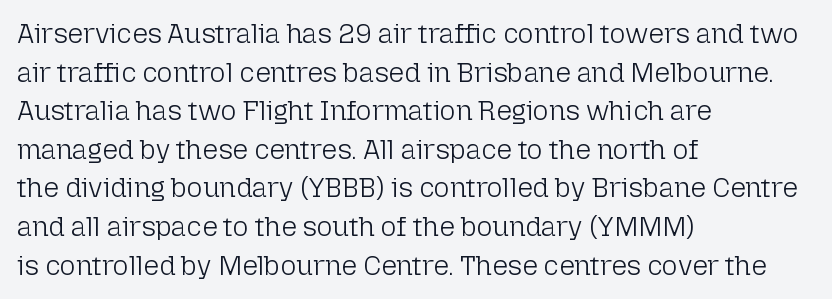
{"italic": "no", "bold": "no", "underline": "no", "align": "left", "line_spacing": "normal", "line_spacing_ratio": 1.43, "letter_spacing": "normal", "letter_spacing_em": 0.0, "glyph_px": 27}
